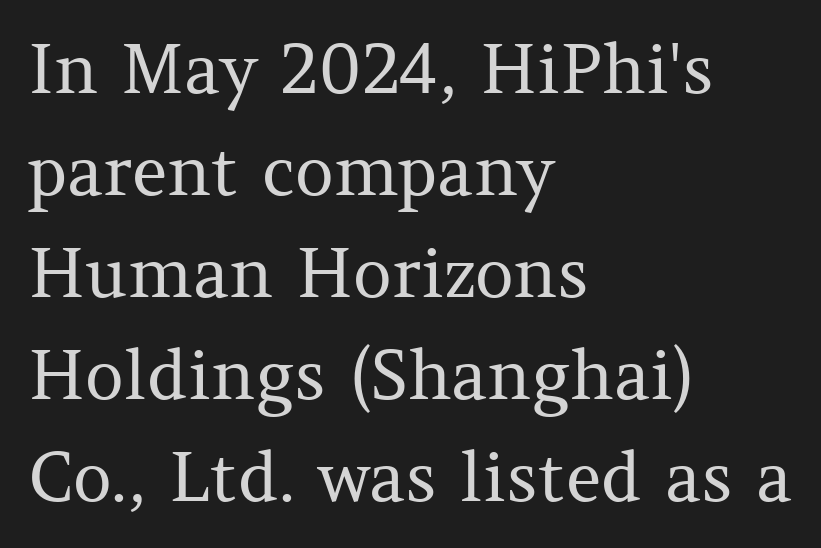
The image shows 68 px regular-weight serif type, upright; set left-aligned, normal line spacing (1.5x), normal letter spacing, not underlined; medium stroke contrast and a medium x-height.
